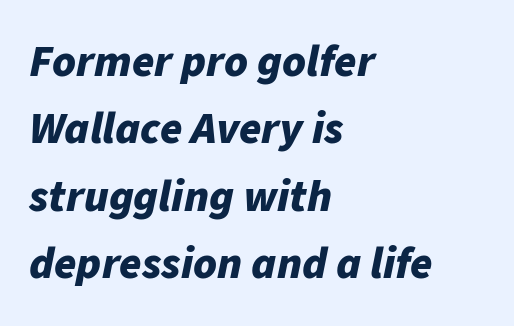
Q: Is the text bold? A: Yes.
Q: Is the text italic (slanted)? A: Yes, it leans right by about 11 degrees.
Q: Is the text underlined? A: No.
Q: How is the paragraph aligned? A: Left-aligned.
Q: Is the spacing between letters normal or unusually wide? A: Normal.
Q: Is the spacing between lines tight, normal or loose? A: Normal.
Q: Width (condensed, normal, or wide)? A: Normal.
Q: Stroke contrast? A: Low.
Q: x-height? A: Medium.
Q: Monospaced? A: No.
